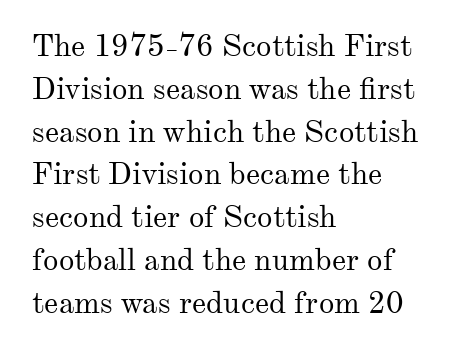
Q: Is the text bold? A: No.
Q: Is the text italic (slanted)? A: No, it is upright.
Q: Is the typeface a serif or a sans-serif typeface? A: Serif.
Q: Is the text underlined? A: No.
Q: How is the paragraph aligned? A: Left-aligned.
Q: Is the spacing between letters normal or unusually wide? A: Normal.
Q: Is the spacing between lines tight, normal or loose? A: Normal.
Q: Width (condensed, normal, or wide)? A: Normal.
Q: Stroke contrast? A: Medium.
Q: x-height? A: Small.
Q: Monospaced? A: No.
